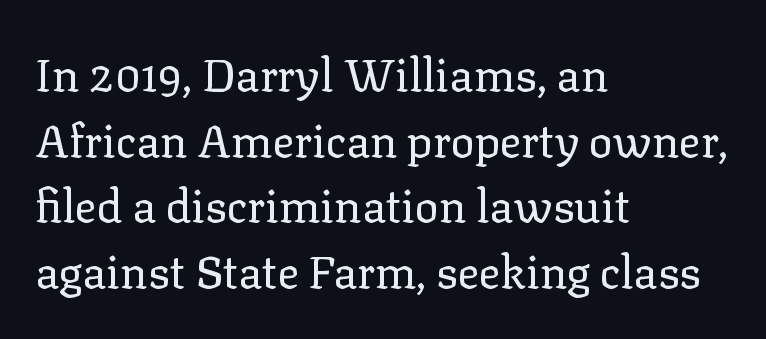
Q: Is the text bold? A: No.
Q: Is the text italic (slanted)? A: No, it is upright.
Q: Is the typeface a serif or a sans-serif typeface? A: Serif.
Q: Is the text underlined? A: No.
Q: How is the paragraph aligned? A: Left-aligned.
Q: Is the spacing between letters normal or unusually wide? A: Normal.
Q: Is the spacing between lines tight, normal or loose? A: Normal.
Q: Width (condensed, normal, or wide)? A: Normal.
Q: Stroke contrast? A: Low.
Q: x-height? A: Medium.
Q: Monospaced? A: No.
